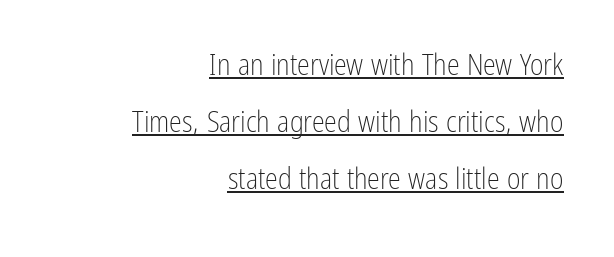
{"serif": "no", "italic": "no", "bold": "no", "weight": "light", "width": "condensed", "stroke_contrast": "low", "x_height": "medium", "monospaced": "no", "underline": "yes", "align": "right", "line_spacing": "loose", "line_spacing_ratio": 1.97, "letter_spacing": "normal", "letter_spacing_em": 0.0, "glyph_px": 29}
